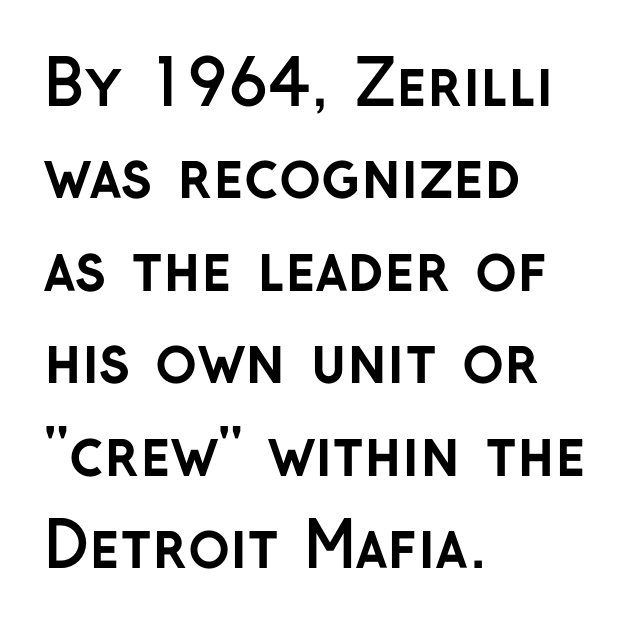
Look at the bottom of the vertical strokes: they stop flat, with no serifs. Default kerning and tracking; the words read as compact shapes. Reading down the block, your eye returns to a fixed left position each line. Proportional: the letters do not fall into vertical columns. The glyphs have the mass of a bold cut. Compared with typical paragraphs, the rows here are spaced about the same.
